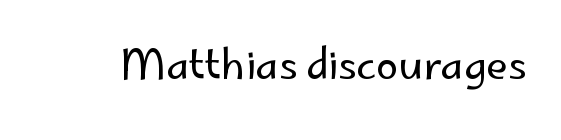
Q: Is the text bold? A: No.
Q: Is the text italic (slanted)? A: No, it is upright.
Q: Is the typeface a serif or a sans-serif typeface? A: Sans-serif.
Q: Is the text underlined? A: No.
Q: Is the spacing between letters normal or unusually wide? A: Normal.
Q: Width (condensed, normal, or wide)? A: Normal.
Q: Stroke contrast? A: Low.
Q: x-height? A: Small.
Q: Monospaced? A: No.
